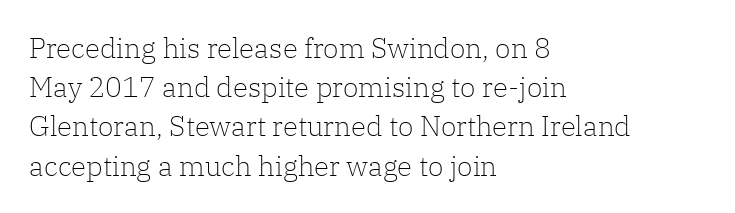
The strokes are not fattened; the text isn't bold. Rendered with straight, roman letterforms. Does the leading feel generous? No, just average. Glyph-to-glyph distance matches everyday printed text.
